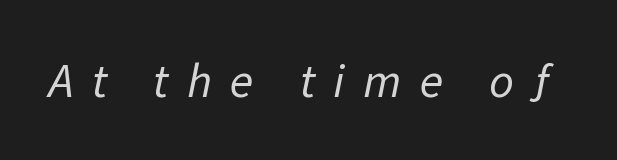
The image shows 48 px regular-weight sans-serif type; set unusually wide letter spacing (+0.38 em), not underlined; low stroke contrast and a medium x-height.
